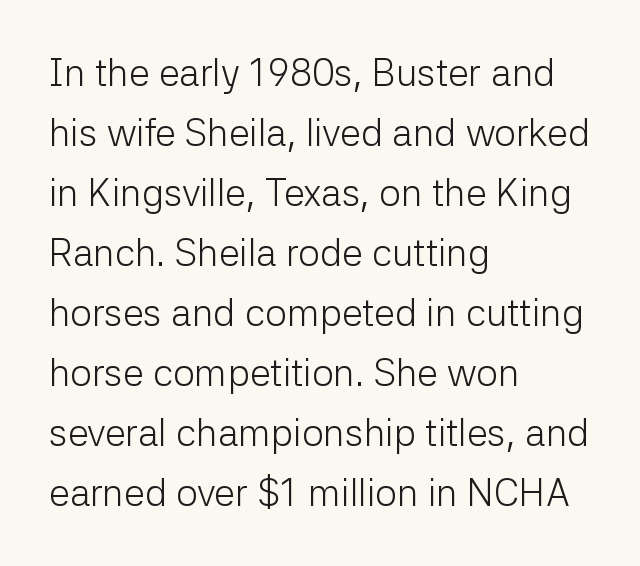
The image shows 38 px light sans-serif type, upright; set left-aligned, normal line spacing (1.58x), normal letter spacing, not underlined; low stroke contrast and a medium x-height.
